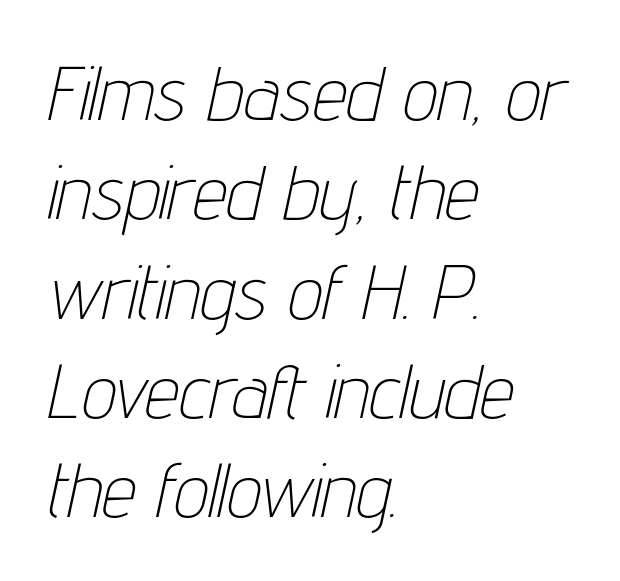
Q: Is the text bold? A: No.
Q: Is the text italic (slanted)? A: Yes, it leans right by about 12 degrees.
Q: Is the text underlined? A: No.
Q: How is the paragraph aligned? A: Left-aligned.
Q: Is the spacing between letters normal or unusually wide? A: Normal.
Q: Is the spacing between lines tight, normal or loose? A: Normal.
Q: Width (condensed, normal, or wide)? A: Condensed.
Q: Stroke contrast? A: Low.
Q: x-height? A: Medium.
Q: Monospaced? A: No.
